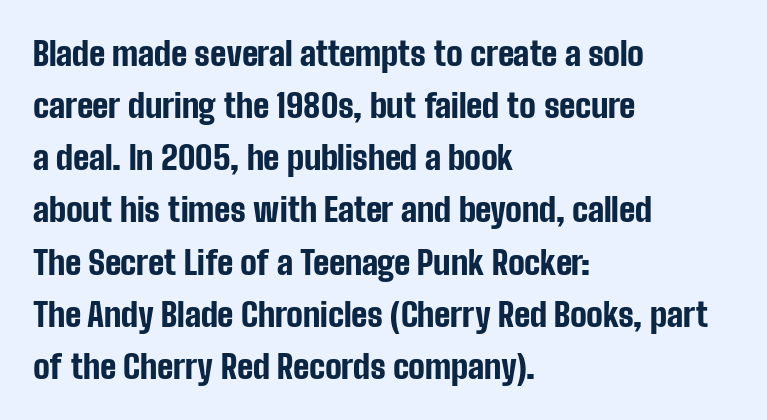
Bare-footed words on every line. Letterform terminals end flat and unadorned throughout the passage. The vertical gap from one line to the next is medium. The paragraph has a hard left edge and a soft right edge.
